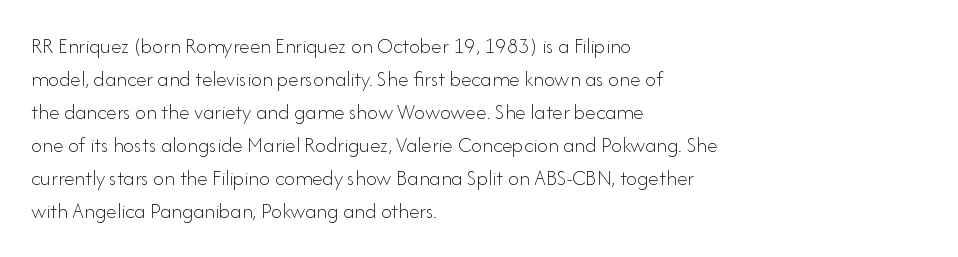
The image shows 22 px text type, upright; set left-aligned, normal line spacing (1.5x), normal letter spacing, not underlined.
